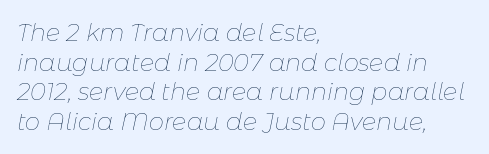
Q: Is the text bold? A: No.
Q: Is the text italic (slanted)? A: Yes, it leans right by about 11 degrees.
Q: Is the text underlined? A: No.
Q: How is the paragraph aligned? A: Left-aligned.
Q: Is the spacing between letters normal or unusually wide? A: Normal.
